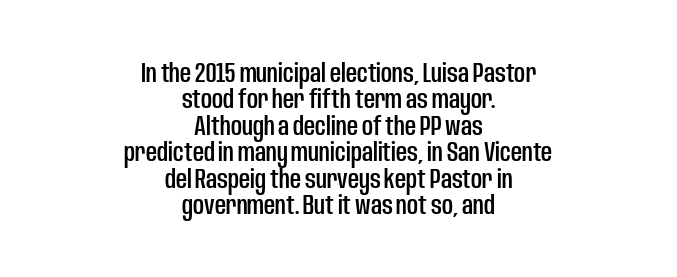
The image shows 27 px text type, upright; set centered, tight line spacing (0.98x), normal letter spacing, not underlined.
